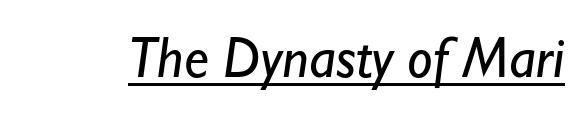
{"serif": "no", "bold": "no", "weight": "regular", "width": "normal", "stroke_contrast": "low", "x_height": "small", "monospaced": "no", "underline": "yes", "letter_spacing": "normal", "letter_spacing_em": 0.0, "glyph_px": 57}
